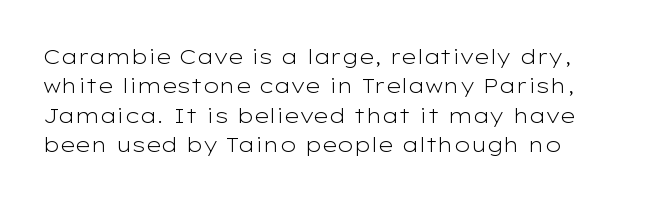
{"italic": "no", "bold": "no", "underline": "no", "line_spacing": "normal", "line_spacing_ratio": 1.4, "letter_spacing": "normal", "letter_spacing_em": 0.0, "glyph_px": 21}
